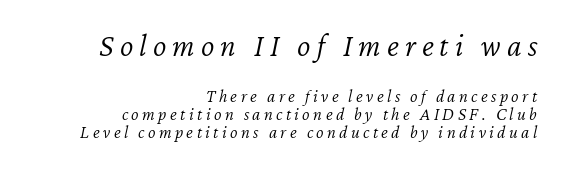
The image shows 32 px light type, italic (leaning right); set right-aligned, tight line spacing (1.0x), not underlined; the first (top) block is 1.78x larger; low stroke contrast and a medium x-height.
